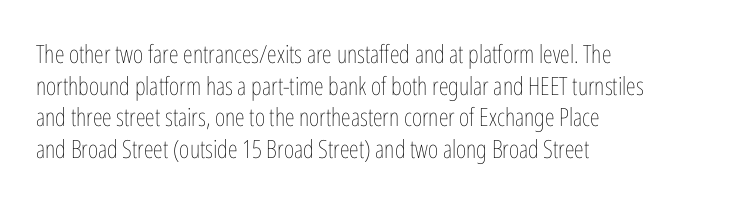
{"italic": "no", "bold": "no", "underline": "no", "align": "left", "line_spacing": "normal", "line_spacing_ratio": 1.27, "letter_spacing": "normal", "letter_spacing_em": 0.0, "glyph_px": 25}
